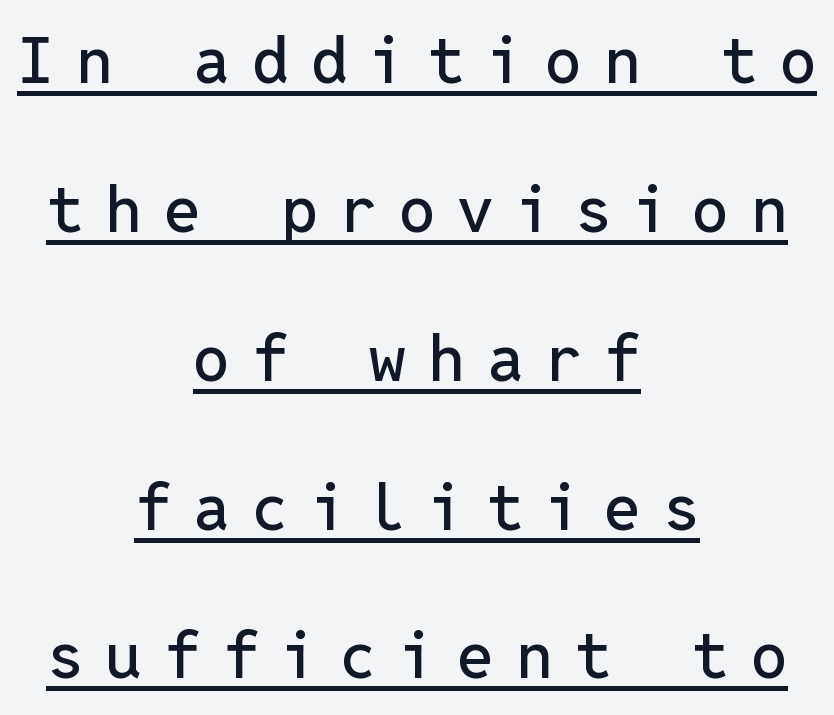
Q: Is the text italic (slanted)? A: No, it is upright.
Q: Is the typeface a serif or a sans-serif typeface? A: Sans-serif.
Q: Is the text underlined? A: Yes.
Q: How is the paragraph aligned? A: Centered.
Q: Is the spacing between letters normal or unusually wide? A: Unusually wide.
Q: Is the spacing between lines tight, normal or loose? A: Loose.
Q: Width (condensed, normal, or wide)? A: Normal.
Q: Stroke contrast? A: Low.
Q: x-height? A: Medium.
Q: Monospaced? A: Yes.
